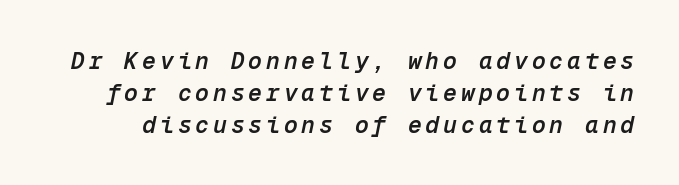
Honestly, the row spacing looks completely unremarkable. Descender tails drop into unmarked territory. I'd describe the lettering as semibold — firm but not a full bold. Every character sits at an angle, as italics do.
